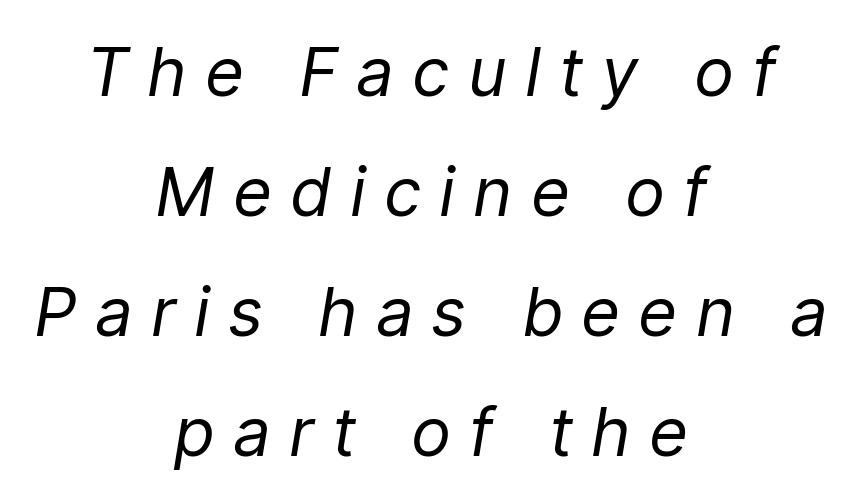
Italic: yes, the glyphs are oblique. Words appear elongated and porous because spacing is wide. Think of a printed novel: that variable character pitch is what you see here. Descender tails drop into unmarked territory. The lines in this sample share a center point and differ in where they start and stop.
